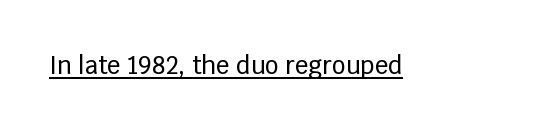
Q: Is the text italic (slanted)? A: No, it is upright.
Q: Is the text underlined? A: Yes.
Q: Is the spacing between letters normal or unusually wide? A: Normal.
